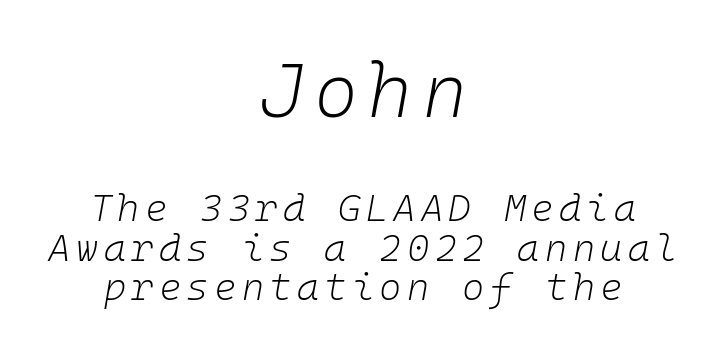
Q: Is the text bold? A: No.
Q: Is the text italic (slanted)? A: Yes, it leans right by about 10 degrees.
Q: Is the text underlined? A: No.
Q: How is the paragraph aligned? A: Centered.
Q: Is the spacing between lines tight, normal or loose? A: Tight.
Q: Which block of text is set in a larger size, the first (top) or the second (bottom)? A: The first (top) one.
Q: Width (condensed, normal, or wide)? A: Normal.
Q: Stroke contrast? A: Low.
Q: x-height? A: Medium.
Q: Monospaced? A: Yes.
